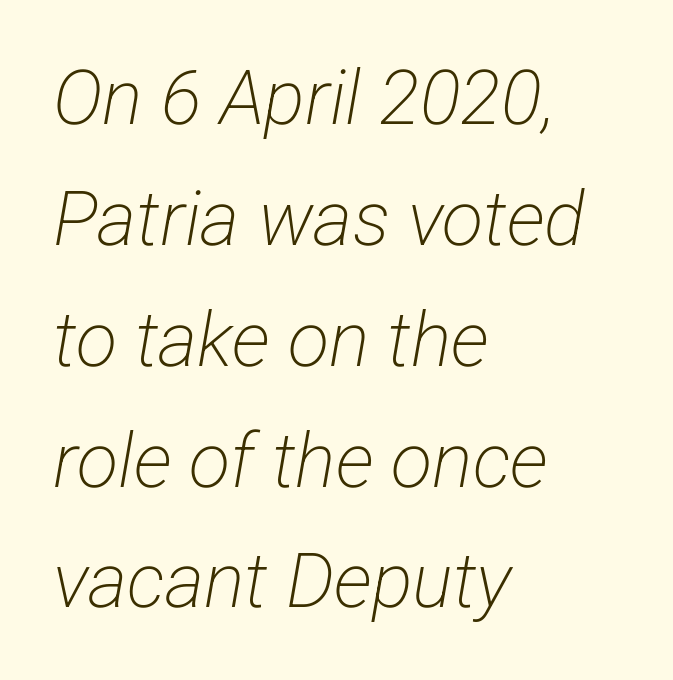
The image shows 76 px light, condensed sans-serif type; set left-aligned, normal line spacing (1.59x), normal letter spacing, not underlined; low stroke contrast and a medium x-height.
